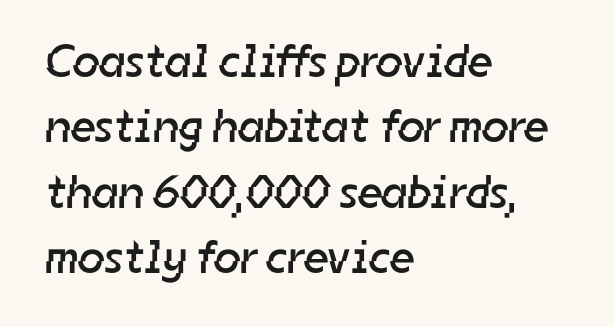
{"serif": "no", "bold": "no", "weight": "regular", "width": "normal", "stroke_contrast": "low", "x_height": "medium", "monospaced": "no", "underline": "no", "align": "left", "line_spacing": "normal", "line_spacing_ratio": 1.39, "letter_spacing": "normal", "letter_spacing_em": 0.0, "glyph_px": 47}
